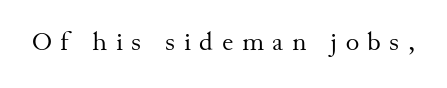
These lines have a slow, spaced-out rhythm from letter to letter. No chunkiness to these letters — they're not bold. The foot of each line stays bare and open. Italic? Not at all — the glyphs are vertical.
